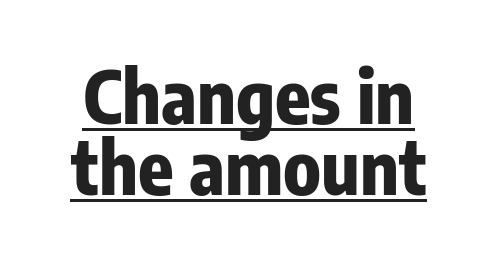
The image shows 73 px bold, condensed sans-serif type, upright; set tight line spacing (0.97x), normal letter spacing, underlined; low stroke contrast and a medium x-height.
